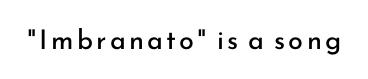
The image shows 27 px text type, upright; set not underlined.
